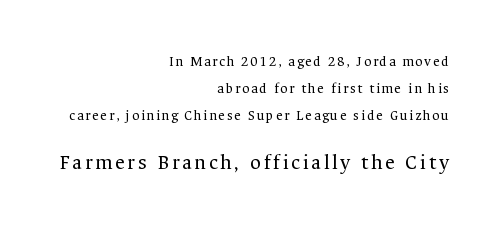
Successive baselines arrive slowly, with a big drop between each. The strokes carry an ordinary text weight at most. Scale increases going downward across the two blocks. Notice how the passage keeps a crisp vertical edge on the right only. A typesetter would mark this as roman, not italic.
